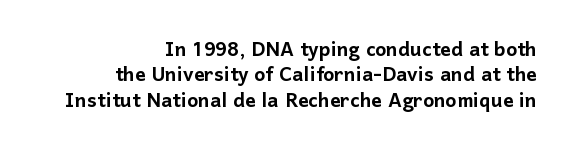
Q: Is the text italic (slanted)? A: No, it is upright.
Q: Is the text underlined? A: No.
Q: How is the paragraph aligned? A: Right-aligned.
Q: Is the spacing between letters normal or unusually wide? A: Normal.
Q: Is the spacing between lines tight, normal or loose? A: Tight.
